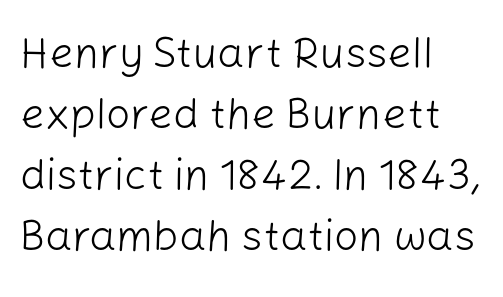
{"serif": "no", "italic": "no", "bold": "no", "weight": "light", "width": "normal", "stroke_contrast": "low", "x_height": "medium", "monospaced": "no", "underline": "no", "align": "left", "line_spacing": "normal", "line_spacing_ratio": 1.42, "letter_spacing": "normal", "letter_spacing_em": 0.0, "glyph_px": 43}
